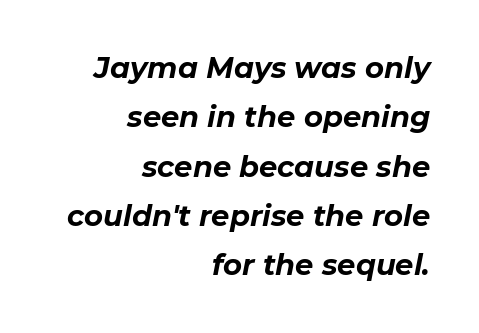
Where is the straight margin? On the right. Does the lettering tilt? It does — this is italic. Think of a printed novel: that variable character pitch is what you see here. The glyphs are unaccompanied by any horizontal stroke below them. The glyphs have the mass of a bold cut.
